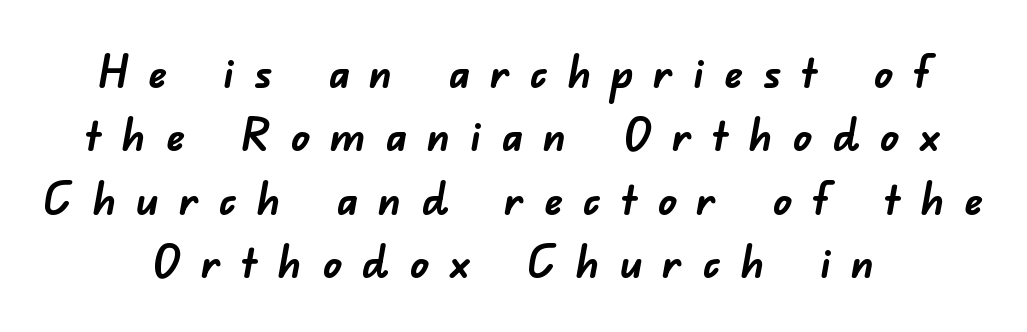
The image shows 46 px semibold sans-serif type; set centered, normal line spacing (1.38x), unusually wide letter spacing (+0.43 em), not underlined; low stroke contrast and a small x-height.
